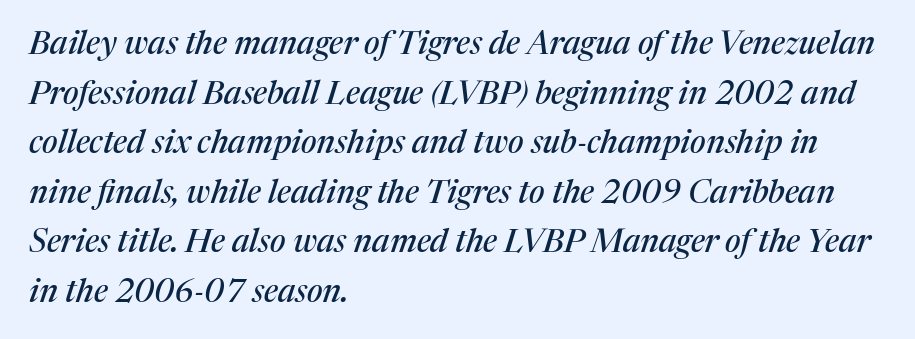
{"serif": "yes", "italic": "yes", "lean": "right", "slant_degrees": 17, "width": "normal", "stroke_contrast": "medium", "x_height": "medium", "monospaced": "no", "underline": "no", "align": "left", "line_spacing": "normal", "line_spacing_ratio": 1.55, "letter_spacing": "normal", "letter_spacing_em": 0.0, "glyph_px": 32}
